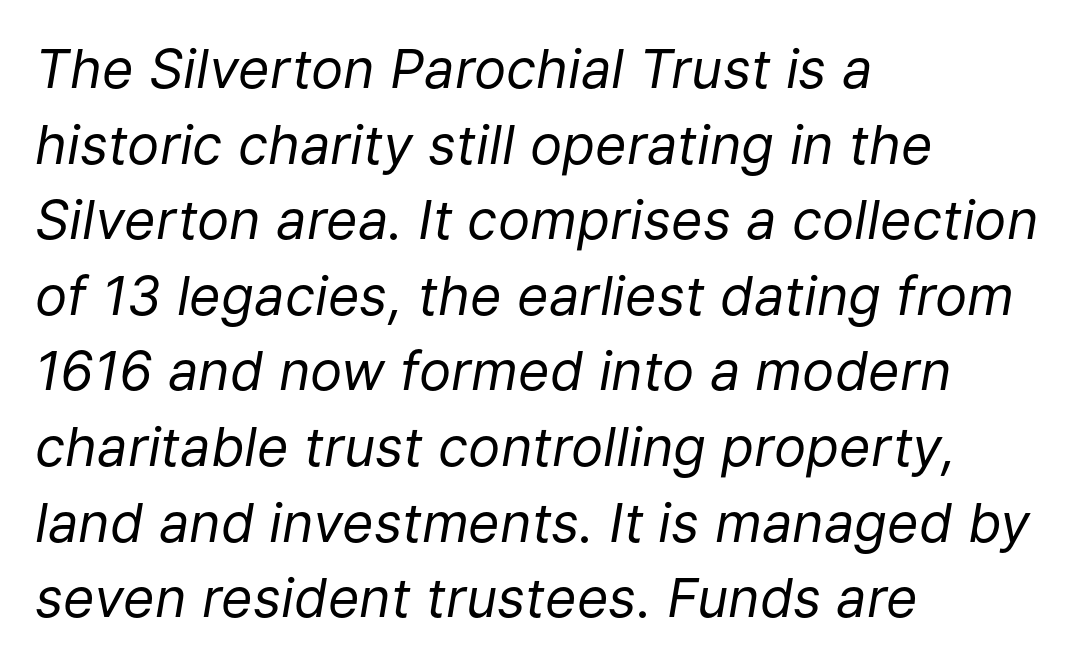
Q: Is the text bold? A: No.
Q: Is the text italic (slanted)? A: Yes, it leans right by about 9 degrees.
Q: Is the text underlined? A: No.
Q: How is the paragraph aligned? A: Left-aligned.
Q: Is the spacing between letters normal or unusually wide? A: Normal.
Q: Is the spacing between lines tight, normal or loose? A: Normal.
Q: Width (condensed, normal, or wide)? A: Normal.
Q: Stroke contrast? A: Low.
Q: x-height? A: Medium.
Q: Monospaced? A: No.
